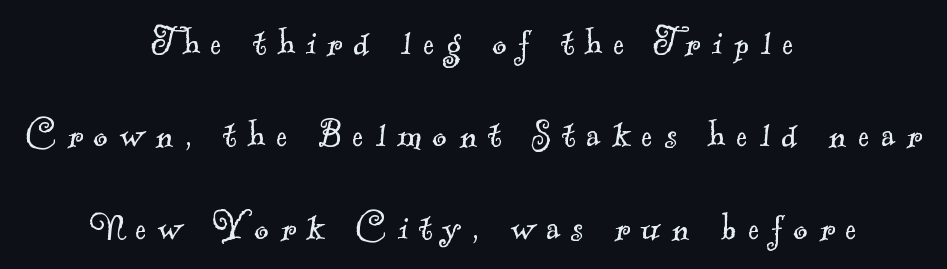
The image shows 43 px light serif type; set centered, loose line spacing (2.15x), unusually wide letter spacing (+0.27 em), not underlined; a small x-height.
